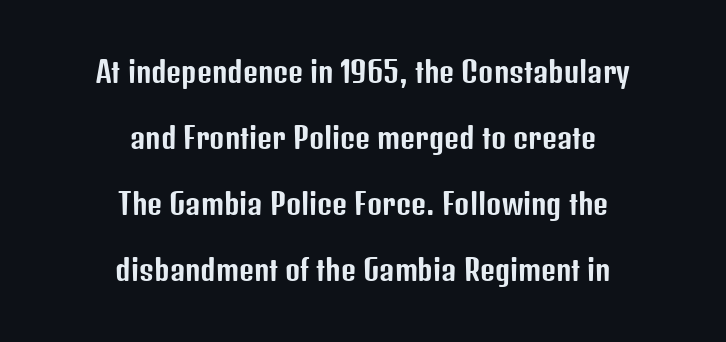
The image shows 29 px condensed sans-serif type, upright; set centered, loose line spacing (2.28x), normal letter spacing, not underlined; low stroke contrast and a medium x-height.
